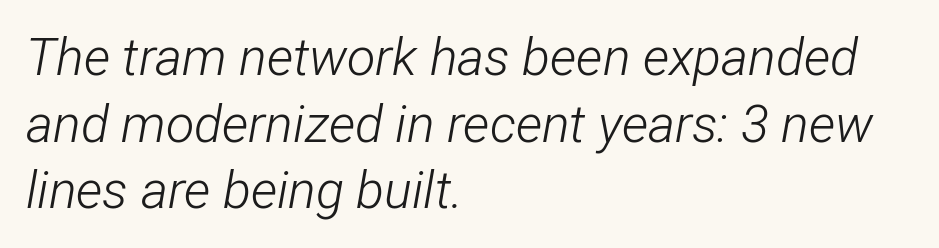
{"italic": "yes", "lean": "right", "slant_degrees": 12, "bold": "no", "weight": "light", "width": "condensed", "stroke_contrast": "low", "x_height": "medium", "monospaced": "no", "underline": "no", "align": "left", "line_spacing": "normal", "line_spacing_ratio": 1.28, "letter_spacing": "normal", "letter_spacing_em": 0.0, "glyph_px": 52}
